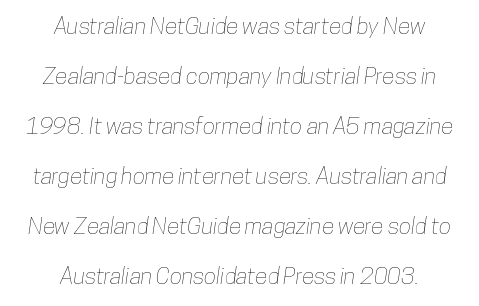
{"underline": "no", "align": "center", "line_spacing": "loose", "line_spacing_ratio": 2.17, "letter_spacing": "normal", "letter_spacing_em": 0.0, "glyph_px": 23}
